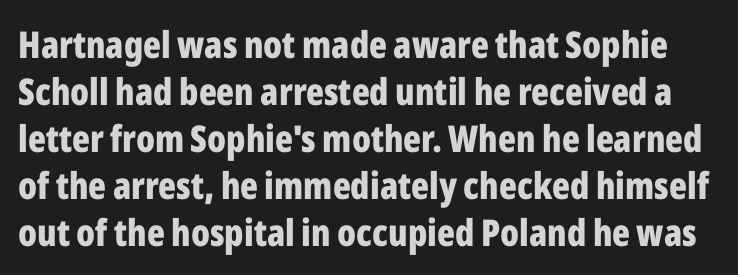
The image shows 37 px bold, condensed sans-serif type, upright; set normal line spacing (1.27x), normal letter spacing, not underlined; low stroke contrast and a medium x-height.
